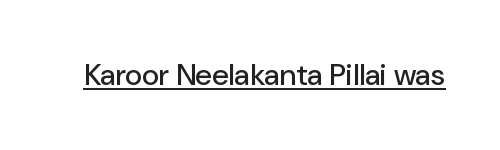
Characters remain perfectly vertical along every line. There is no visible air inserted between adjacent glyphs. Beneath each row of characters lies a ruled line. These lines are rendered in a variable-pitch font. What kind of face is this? One without serifs — a sans.
